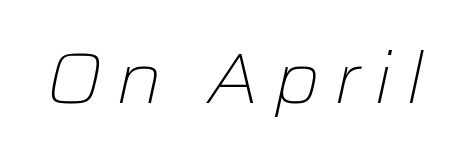
Italic: yes, the glyphs are oblique. Heft: none added — not bold. Varying glyph widths throughout — classic text-font behaviour. Underline: absent.
